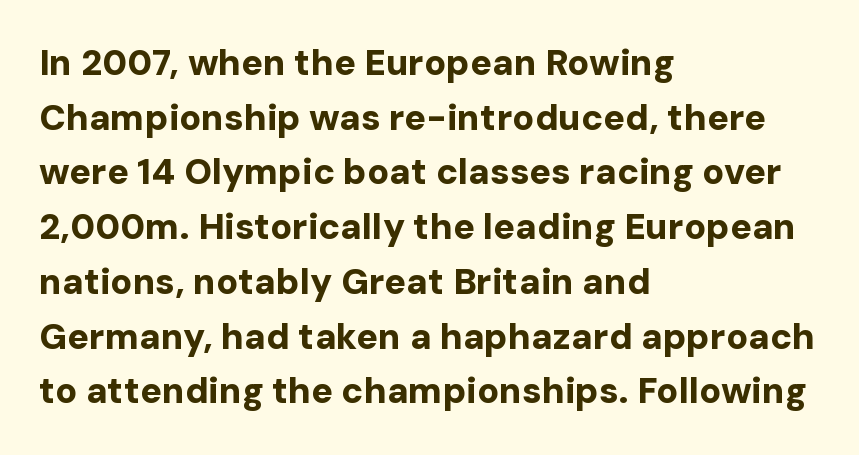
{"serif": "no", "italic": "no", "bold": "yes", "weight": "bold", "width": "normal", "stroke_contrast": "low", "x_height": "medium", "monospaced": "no", "underline": "no", "align": "left", "line_spacing": "normal", "line_spacing_ratio": 1.52, "letter_spacing": "normal", "letter_spacing_em": 0.0, "glyph_px": 36}
